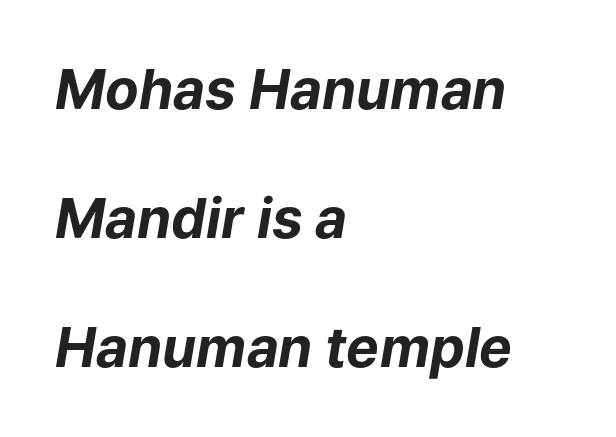
The image shows 55 px bold type, italic (leaning right); set left-aligned, loose line spacing (2.35x), normal letter spacing, not underlined; low stroke contrast and a medium x-height.
